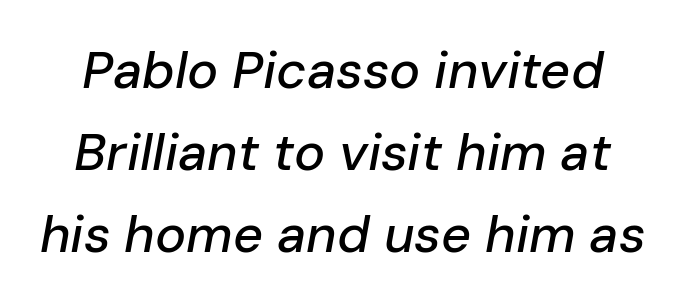
{"italic": "yes", "lean": "right", "slant_degrees": 10, "width": "normal", "stroke_contrast": "low", "x_height": "medium", "monospaced": "no", "underline": "no", "line_spacing": "normal", "line_spacing_ratio": 1.58, "letter_spacing": "normal", "letter_spacing_em": 0.0, "glyph_px": 52}
